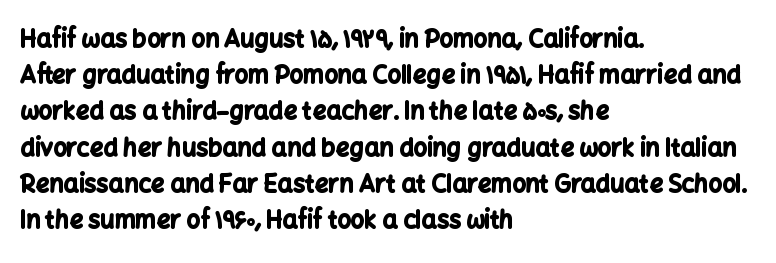
{"italic": "no", "bold": "yes", "underline": "no", "align": "left", "line_spacing": "normal", "line_spacing_ratio": 1.51, "letter_spacing": "normal", "letter_spacing_em": 0.0, "glyph_px": 24}
